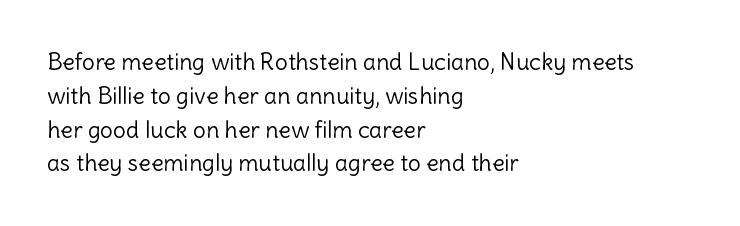
Just letters on the line, the space beneath them empty. Evenly set lines give the paragraph a standard silhouette. Heft: none added — not bold. Notice how the passage keeps a crisp vertical edge on the left only. No extra tracking has been applied to these lines. A roman cut, with each character standing at attention.
